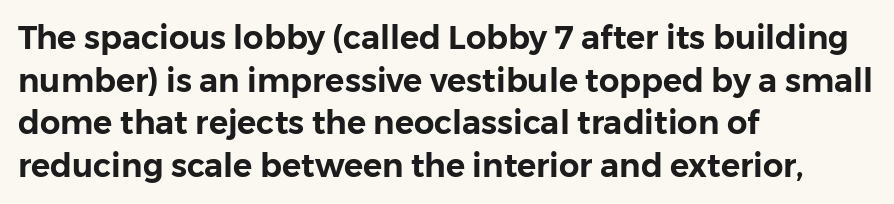
{"serif": "no", "italic": "no", "width": "normal", "stroke_contrast": "low", "x_height": "medium", "monospaced": "no", "underline": "no", "align": "left", "line_spacing": "normal", "line_spacing_ratio": 1.33, "letter_spacing": "normal", "letter_spacing_em": 0.0, "glyph_px": 32}
